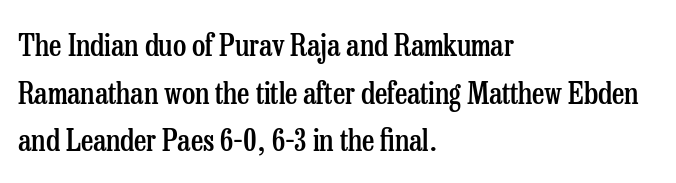
Q: Is the text bold? A: Semi-bold.
Q: Is the text italic (slanted)? A: No, it is upright.
Q: Is the typeface a serif or a sans-serif typeface? A: Serif.
Q: Is the text underlined? A: No.
Q: How is the paragraph aligned? A: Left-aligned.
Q: Is the spacing between letters normal or unusually wide? A: Normal.
Q: Is the spacing between lines tight, normal or loose? A: Normal.
Q: Width (condensed, normal, or wide)? A: Condensed.
Q: Stroke contrast? A: Low.
Q: x-height? A: Medium.
Q: Monospaced? A: No.
